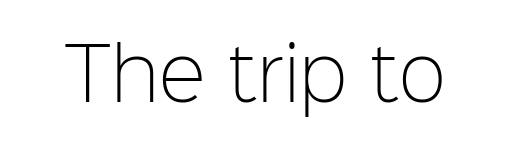
The image shows 71 px light sans-serif type, upright; set normal letter spacing, not underlined; low stroke contrast and a medium x-height.
